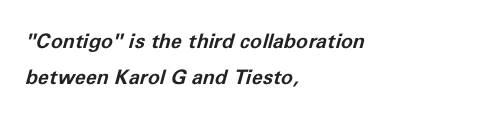
{"italic": "yes", "lean": "right", "slant_degrees": 11, "bold": "yes", "underline": "no", "align": "left", "line_spacing_ratio": 1.81, "letter_spacing": "normal", "letter_spacing_em": 0.0, "glyph_px": 20}
